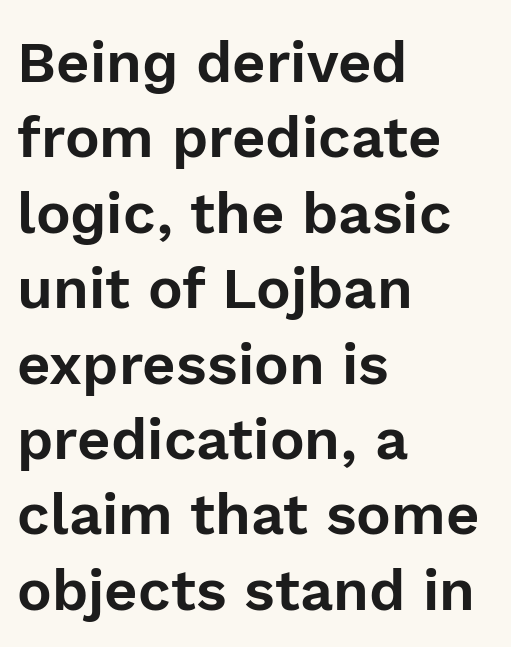
The image shows 58 px sans-serif type, upright; set left-aligned, normal line spacing (1.3x), normal letter spacing, not underlined; a medium x-height.
